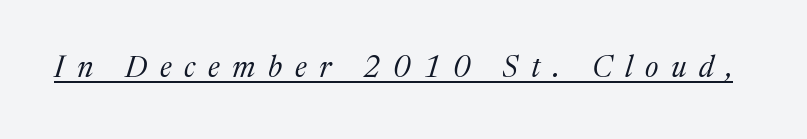
A continuous stroke trails under the words, as in a hyperlink. Old-style or modern, the face here clearly has serifs. The axis of the letterforms is tilted away from vertical. Think standard paragraph weight, or any step lighter than that. Looks like regular typesetting: each glyph gets only the width it needs.
